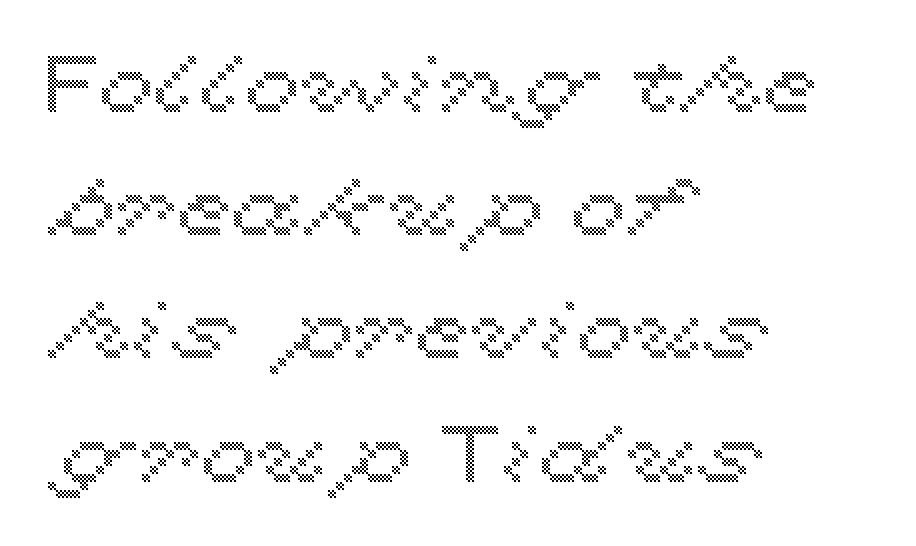
{"width": "wide", "x_height": "medium", "monospaced": "no", "underline": "no", "align": "left", "line_spacing": "normal", "line_spacing_ratio": 1.54, "letter_spacing": "normal", "letter_spacing_em": 0.0, "glyph_px": 80}
